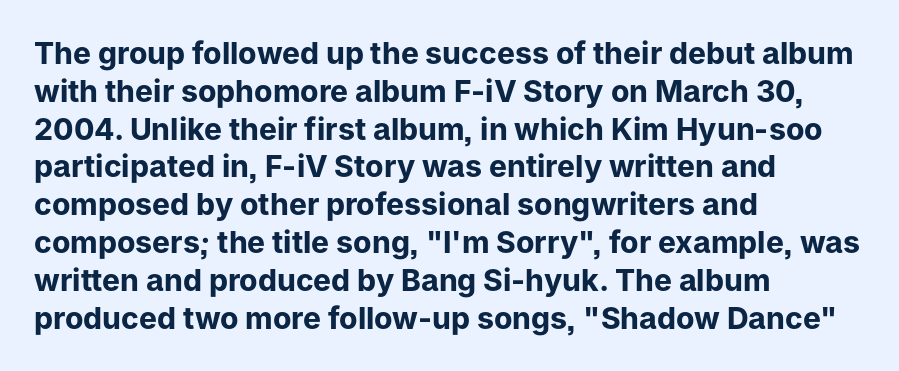
Q: Is the text bold? A: Yes.
Q: Is the text italic (slanted)? A: No, it is upright.
Q: Is the typeface a serif or a sans-serif typeface? A: Sans-serif.
Q: Is the text underlined? A: No.
Q: How is the paragraph aligned? A: Left-aligned.
Q: Is the spacing between letters normal or unusually wide? A: Normal.
Q: Is the spacing between lines tight, normal or loose? A: Normal.
Q: Width (condensed, normal, or wide)? A: Normal.
Q: Stroke contrast? A: Low.
Q: x-height? A: Medium.
Q: Monospaced? A: No.
